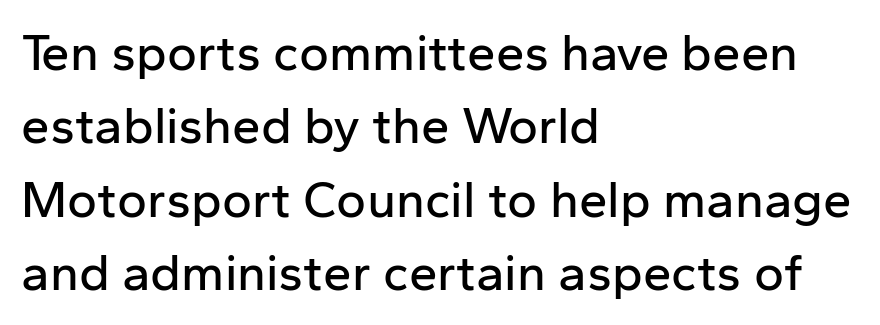
Q: Is the text italic (slanted)? A: No, it is upright.
Q: Is the typeface a serif or a sans-serif typeface? A: Sans-serif.
Q: Is the text underlined? A: No.
Q: How is the paragraph aligned? A: Left-aligned.
Q: Is the spacing between letters normal or unusually wide? A: Normal.
Q: Is the spacing between lines tight, normal or loose? A: Normal.
Q: Width (condensed, normal, or wide)? A: Normal.
Q: Stroke contrast? A: Low.
Q: x-height? A: Medium.
Q: Monospaced? A: No.
